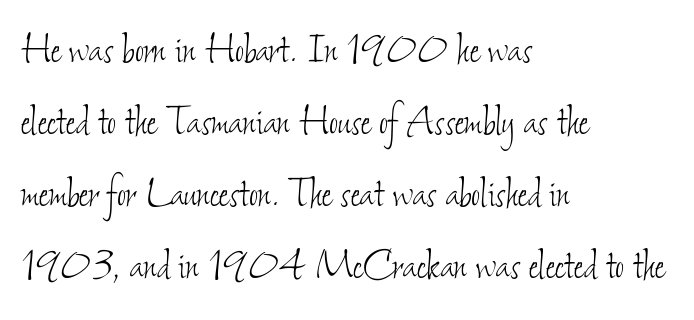
Q: Is the text bold? A: No.
Q: Is the text underlined? A: No.
Q: How is the paragraph aligned? A: Left-aligned.
Q: Is the spacing between letters normal or unusually wide? A: Normal.
Q: Is the spacing between lines tight, normal or loose? A: Normal.
Q: Width (condensed, normal, or wide)? A: Condensed.
Q: Stroke contrast? A: Low.
Q: x-height? A: Small.
Q: Monospaced? A: No.
